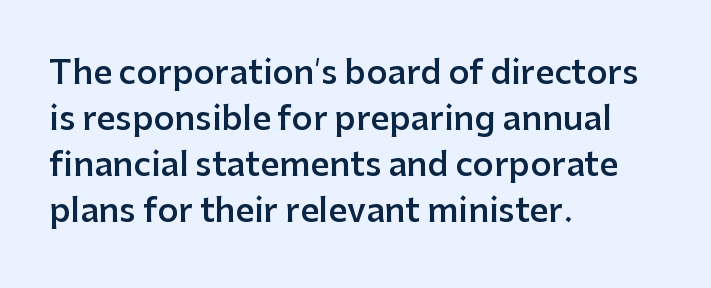
The image shows 33 px semibold sans-serif type, upright; set left-aligned, normal line spacing (1.39x), normal letter spacing, not underlined; low stroke contrast and a medium x-height.
